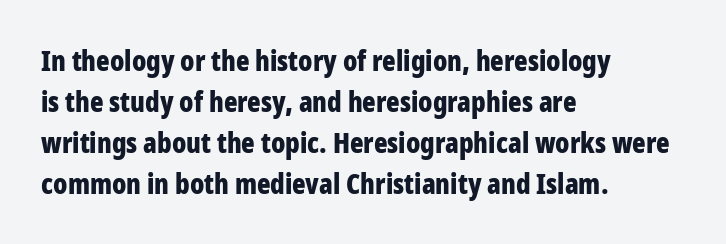
{"serif": "no", "italic": "no", "bold": "yes", "weight": "bold", "width": "condensed", "stroke_contrast": "low", "x_height": "medium", "monospaced": "no", "underline": "no", "align": "left", "line_spacing": "normal", "line_spacing_ratio": 1.46, "letter_spacing": "normal", "letter_spacing_em": 0.0, "glyph_px": 28}
